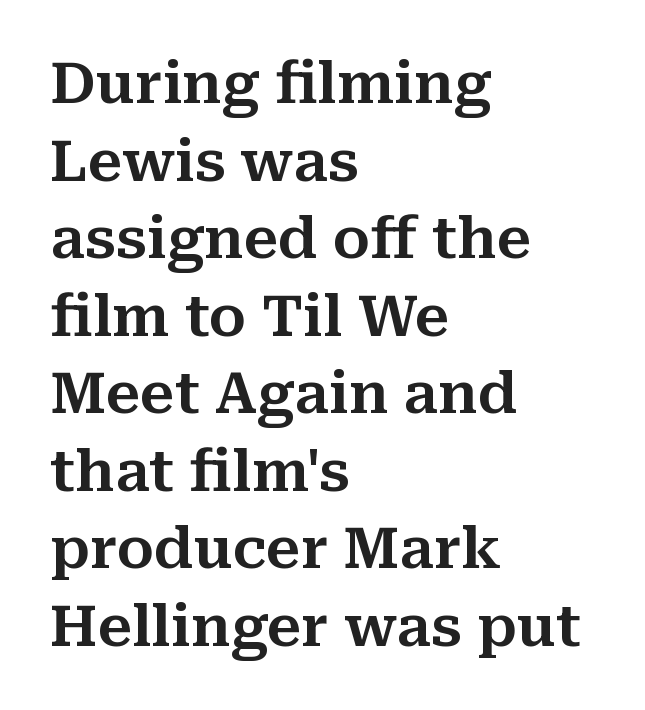
{"serif": "yes", "italic": "no", "width": "normal", "stroke_contrast": "medium", "x_height": "medium", "monospaced": "no", "underline": "no", "align": "left", "line_spacing": "normal", "line_spacing_ratio": 1.36, "letter_spacing": "normal", "letter_spacing_em": 0.0, "glyph_px": 57}
